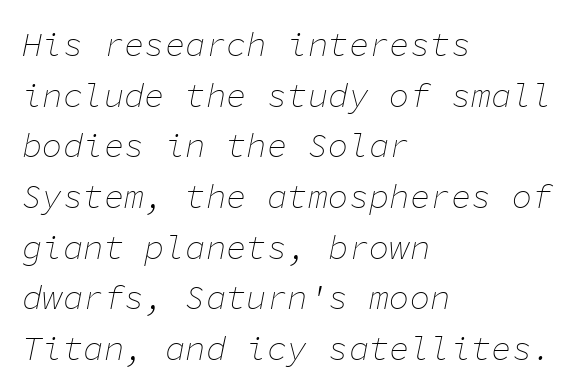
{"italic": "yes", "lean": "right", "slant_degrees": 11, "bold": "no", "weight": "thin", "width": "normal", "stroke_contrast": "low", "x_height": "medium", "monospaced": "yes", "underline": "no", "align": "left", "line_spacing": "normal", "line_spacing_ratio": 1.49, "letter_spacing": "normal", "letter_spacing_em": 0.0, "glyph_px": 34}
